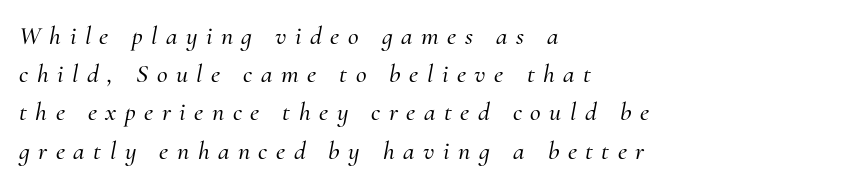
One-word summary of the alignment: left. Inter-character spacing is expanded well beyond the font's built-in metrics. Glance below the letters and you will spot only blank space. Designer's note — italics engaged.
